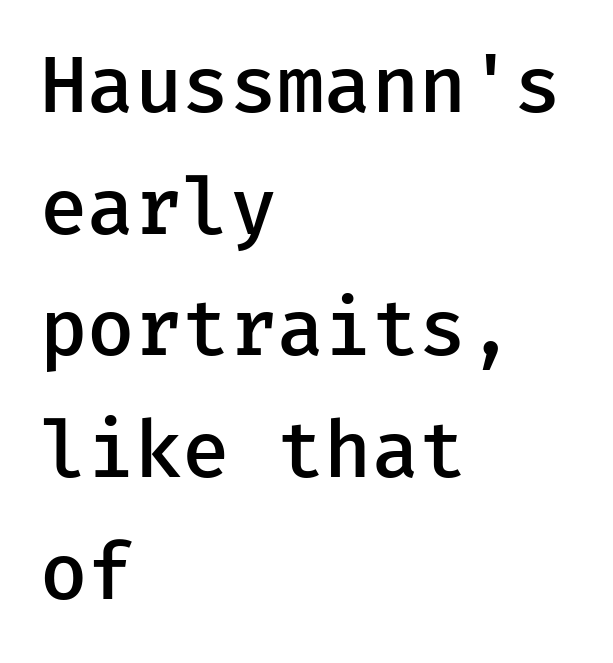
This is moderately heavy type, rendered in semibold. Unlike italic type, these characters show no tilt at all. The text block is weighted toward the left margin, trailing off unevenly rightward. Think of a typewriter: that constant character pitch is what you see here. Unlike a traditional serif, this face leaves its strokes unadorned.
